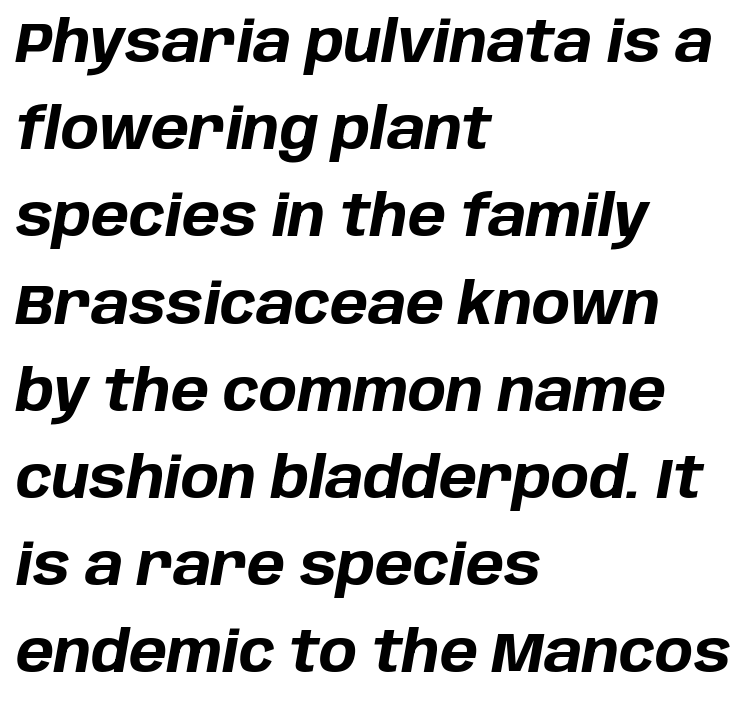
The image shows 57 px bold type, italic (leaning right); set left-aligned, normal line spacing (1.53x), normal letter spacing, not underlined; low stroke contrast and a large x-height.
